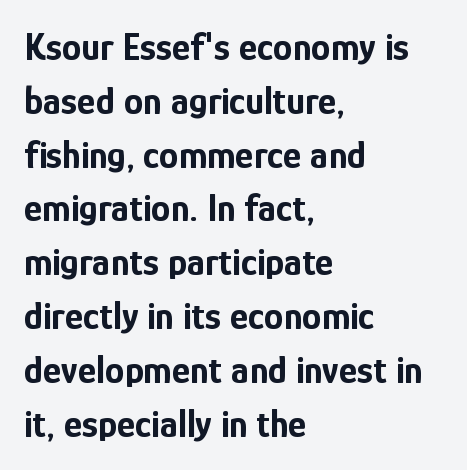
The image shows 39 px bold, condensed sans-serif type, upright; set left-aligned, normal line spacing (1.38x), normal letter spacing, not underlined; low stroke contrast and a medium x-height.
